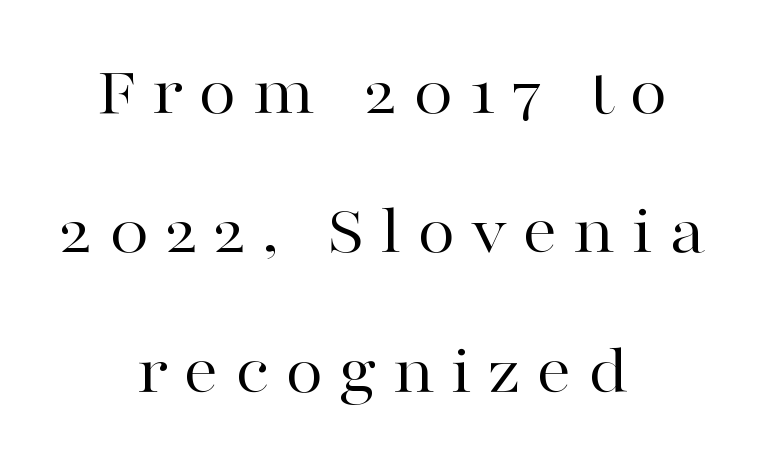
Underline: absent. Airy leading. Looks like regular typesetting: each glyph gets only the width it needs. Someone cranked the tracking dial way up on this one.
